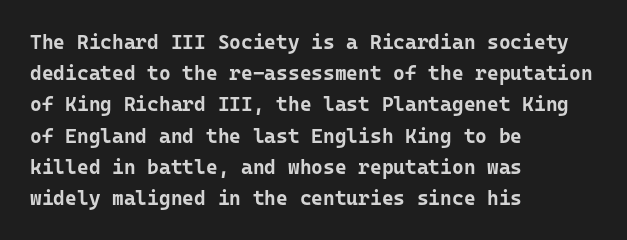
Q: Is the text bold? A: Yes.
Q: Is the text italic (slanted)? A: No, it is upright.
Q: Is the text underlined? A: No.
Q: How is the paragraph aligned? A: Left-aligned.
Q: Is the spacing between letters normal or unusually wide? A: Normal.
Q: Is the spacing between lines tight, normal or loose? A: Normal.
